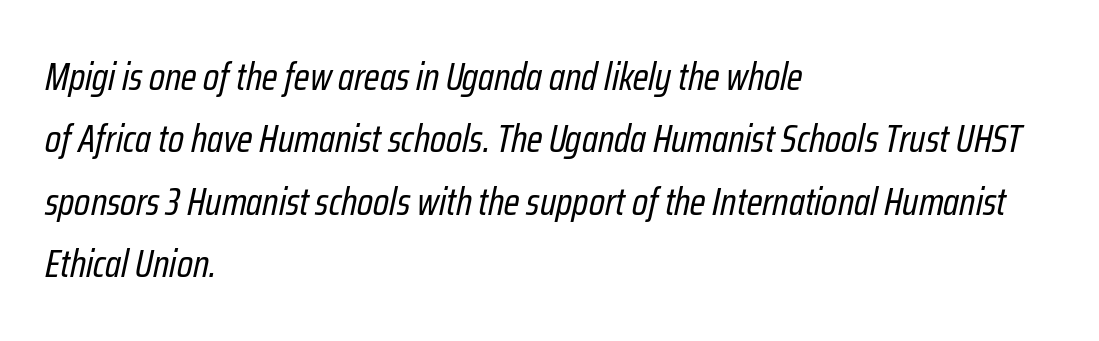
The image shows 39 px regular-weight, condensed type, italic (leaning right); set left-aligned, normal line spacing (1.6x), normal letter spacing, not underlined; low stroke contrast and a medium x-height.
